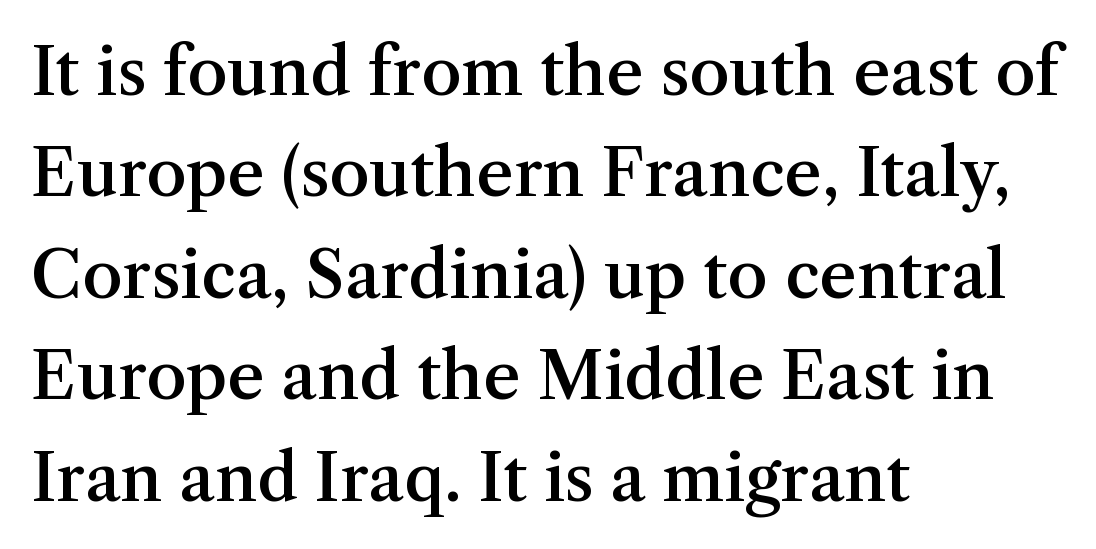
Compared with typical body copy, the letter spacing here is the same. The passage shown is typeset with a serif family. Each line starts at the same left margin while the right side varies. Think of a printed novel: that variable character pitch is what you see here. Each glyph is drawn with semibold strokes, heavier than normal yet not fully bold. This sample keeps an unexceptional amount of space between lines.
